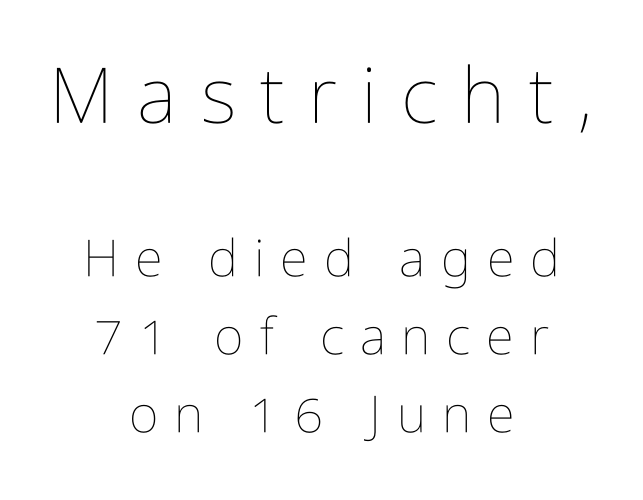
The letterforms sit at book weight or below. Summary of vertical rhythm: regular, with standard interline spacing. Decoration check: the copy has no underline. A typesetter would call this heavily tracked-out type.
